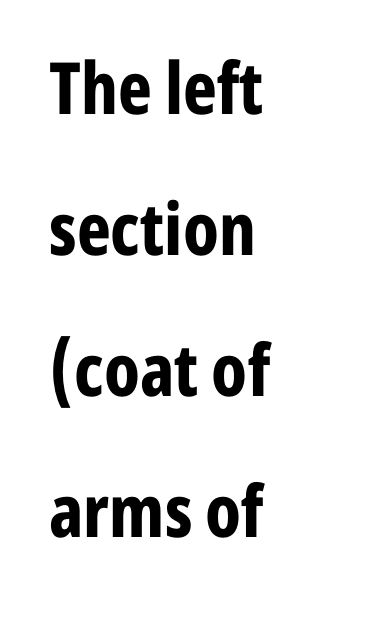
Short note: letters normally spaced. The area under the type is left untouched. These lines are rendered in a variable-pitch font. The rag falls on the right side of this text block. The letters stand upright; this is a roman face.
